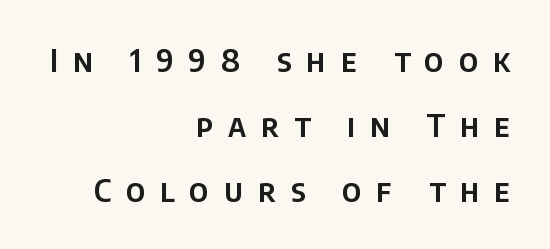
{"serif": "no", "italic": "no", "width": "normal", "stroke_contrast": "low", "x_height": "large", "monospaced": "no", "underline": "no", "align": "right", "line_spacing": "loose", "line_spacing_ratio": 2.09, "letter_spacing": "wide", "letter_spacing_em": 0.48, "glyph_px": 31}
